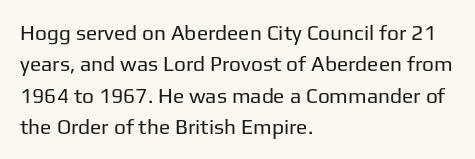
The image shows 21 px text type, upright; set left-aligned, normal line spacing (1.49x), normal letter spacing, not underlined.
